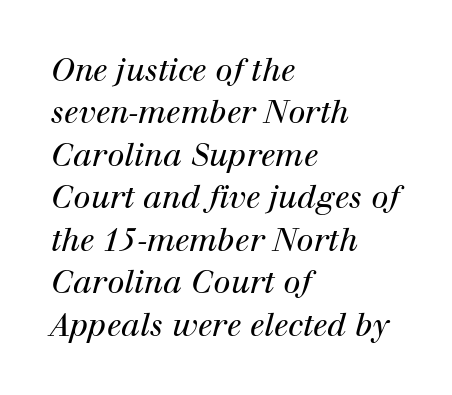
You could call the tracking neutral — neither tight nor loose. Interline gaps are of average width in this sample. You could not count columns in this text — the font is proportionally spaced. The passage shown is not underscored anywhere. Observe the serifs anchoring each vertical stroke in this sample. Emphasis-style slanted type is in use.
